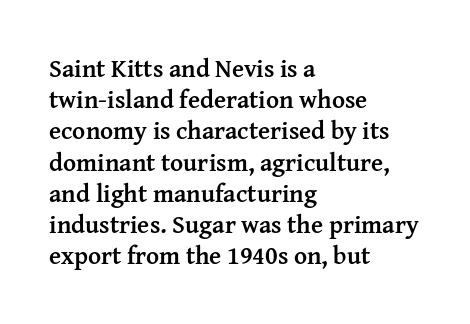
Caption: standard tracking, unaltered. Weight: bold. Line beginnings align vertically; line endings do not. The type sits square on the baseline with zero lean.
